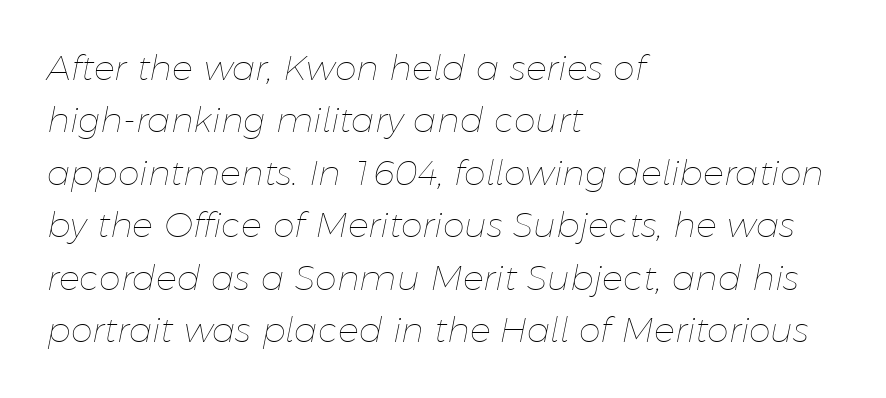
Descenders are the only things crossing below the line. Looking at the ascenders, they clearly lean. The face looks like a standard text weight, possibly lighter. Where is the straight margin? On the left. Successive baselines arrive at the customary interval. Here the glyphs are tracked normally, forming tight word shapes.
